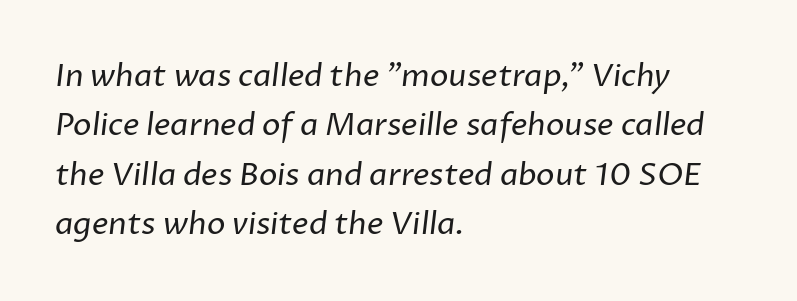
Unmarked baselines from the first word to the last. Classification — sans serif. The setting favours the left margin, as ordinary paragraphs usually do. Look at the tracking — it's just the regular setting, nothing added.
